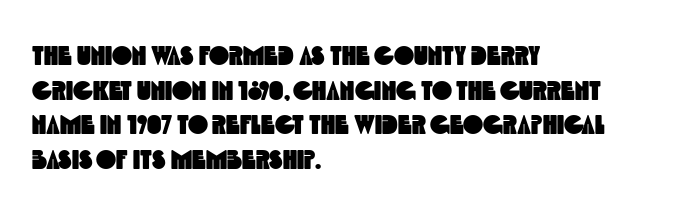
The image shows 27 px text type; set left-aligned, normal line spacing (1.28x), normal letter spacing, not underlined.
